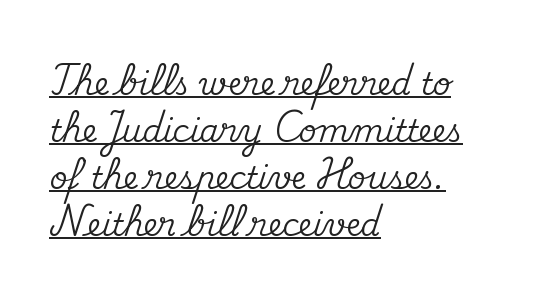
Looks like regular typesetting: each glyph gets only the width it needs. The characters display serif detailing at their extremities. The passage shown has conventional tracking throughout. Notice how a bar underscores the lettering throughout. Normally led — the rows are evenly, conventionally spaced. The compositor pushed each line to the left boundary.
